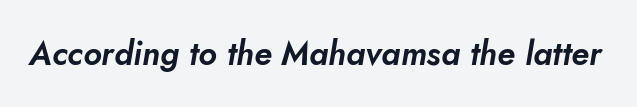
Q: Is the text italic (slanted)? A: Yes, it leans right by about 5 degrees.
Q: Is the text underlined? A: No.
Q: Is the spacing between letters normal or unusually wide? A: Normal.
Q: Width (condensed, normal, or wide)? A: Normal.
Q: Stroke contrast? A: Low.
Q: x-height? A: Small.
Q: Monospaced? A: No.
